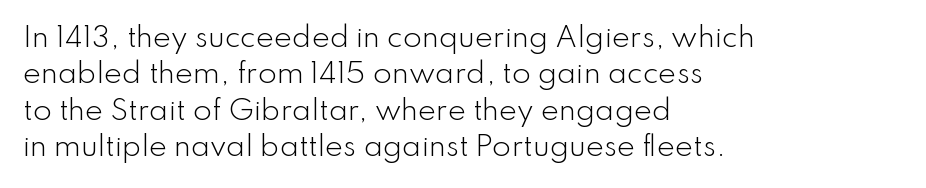
{"italic": "no", "bold": "no", "underline": "no", "align": "left", "line_spacing": "normal", "line_spacing_ratio": 1.35, "letter_spacing": "normal", "letter_spacing_em": 0.0, "glyph_px": 27}
